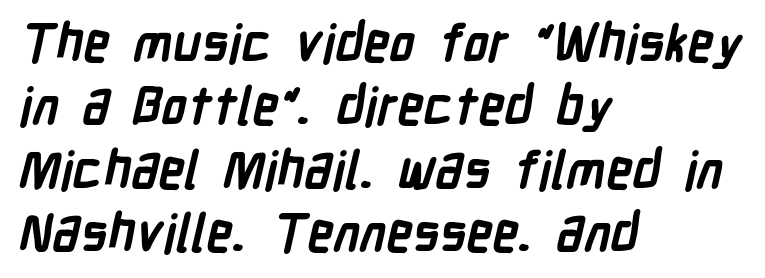
Q: Is the text bold? A: Yes.
Q: Is the typeface a serif or a sans-serif typeface? A: Sans-serif.
Q: Is the text underlined? A: No.
Q: How is the paragraph aligned? A: Left-aligned.
Q: Is the spacing between letters normal or unusually wide? A: Normal.
Q: Width (condensed, normal, or wide)? A: Condensed.
Q: Stroke contrast? A: Low.
Q: x-height? A: Medium.
Q: Monospaced? A: No.
